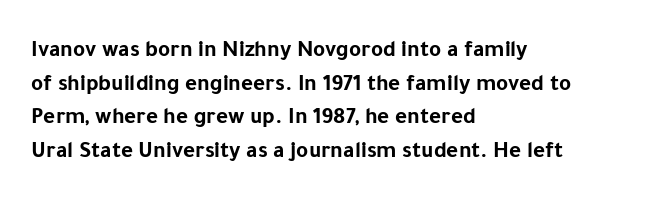
Q: Is the text bold? A: Yes.
Q: Is the text italic (slanted)? A: No, it is upright.
Q: Is the text underlined? A: No.
Q: How is the paragraph aligned? A: Left-aligned.
Q: Is the spacing between letters normal or unusually wide? A: Normal.
Q: Is the spacing between lines tight, normal or loose? A: Normal.
